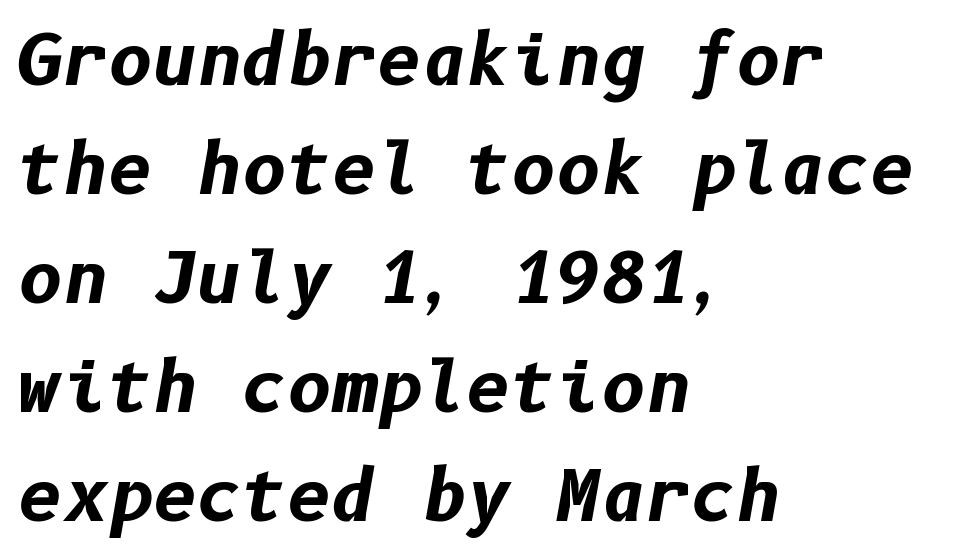
Standard letterfit; no display-style spreading of the glyphs. Vertically, the passage feels balanced, rows spaced as you'd expect. Notice how the passage keeps a crisp vertical edge on the left only. Slant detected: the letters are inclined.
